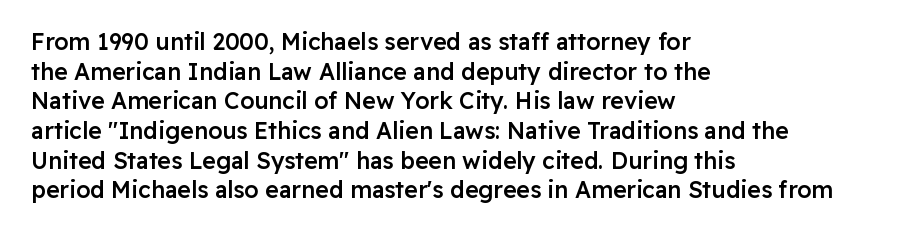
{"italic": "no", "bold": "semi", "underline": "no", "align": "left", "line_spacing": "normal", "line_spacing_ratio": 1.29, "letter_spacing": "normal", "letter_spacing_em": 0.0, "glyph_px": 23}
